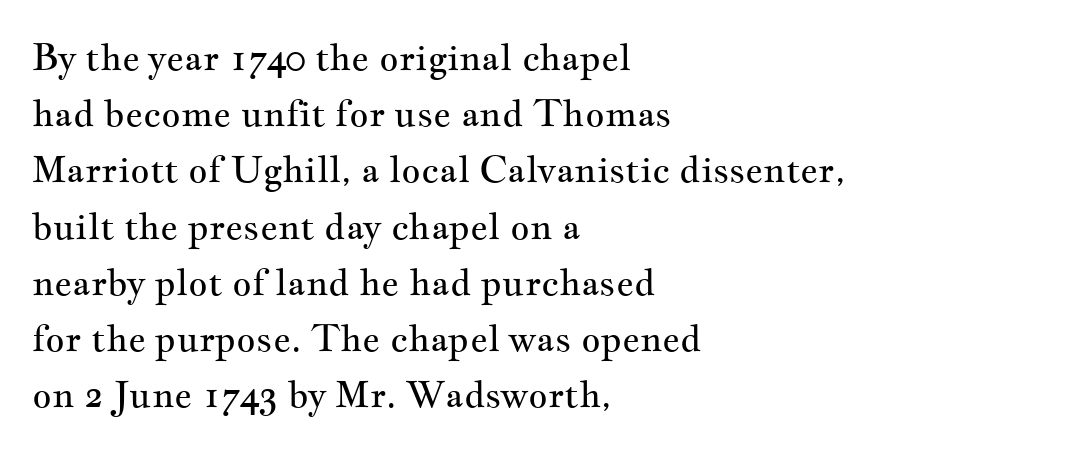
Q: Is the text bold? A: No.
Q: Is the text italic (slanted)? A: No, it is upright.
Q: Is the typeface a serif or a sans-serif typeface? A: Serif.
Q: Is the text underlined? A: No.
Q: How is the paragraph aligned? A: Left-aligned.
Q: Is the spacing between letters normal or unusually wide? A: Normal.
Q: Is the spacing between lines tight, normal or loose? A: Normal.
Q: Width (condensed, normal, or wide)? A: Wide.
Q: Stroke contrast? A: Medium.
Q: x-height? A: Small.
Q: Monospaced? A: No.
